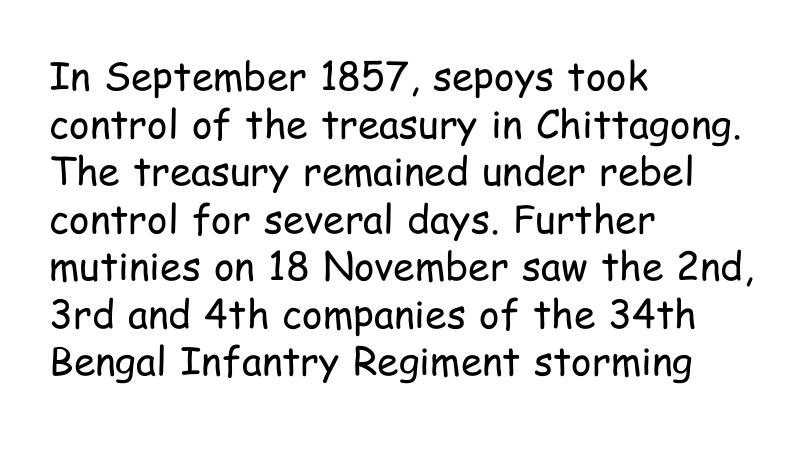
{"serif": "no", "italic": "no", "bold": "no", "weight": "regular", "width": "condensed", "stroke_contrast": "low", "x_height": "medium", "monospaced": "no", "underline": "no", "align": "left", "line_spacing_ratio": 1.22, "letter_spacing": "normal", "letter_spacing_em": 0.0, "glyph_px": 39}
